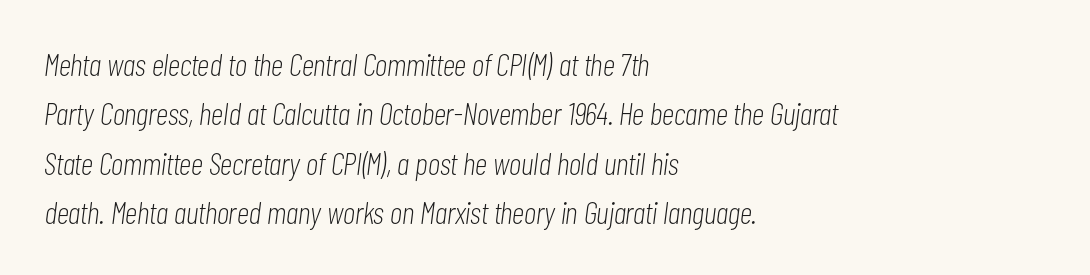
The image shows 32 px light, condensed type, italic (leaning right); set left-aligned, normal line spacing (1.54x), normal letter spacing, not underlined; low stroke contrast and a medium x-height.
